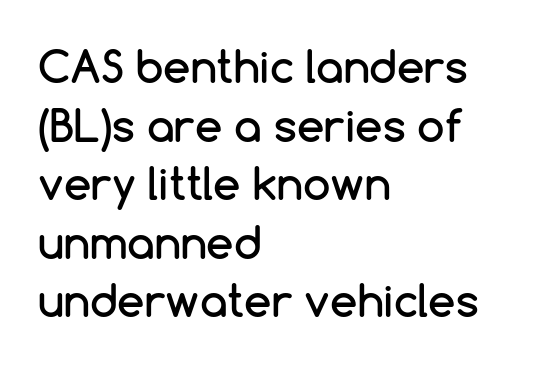
{"serif": "no", "italic": "no", "width": "normal", "stroke_contrast": "low", "x_height": "medium", "monospaced": "no", "underline": "no", "align": "left", "line_spacing": "normal", "line_spacing_ratio": 1.33, "letter_spacing": "normal", "letter_spacing_em": 0.0, "glyph_px": 44}
